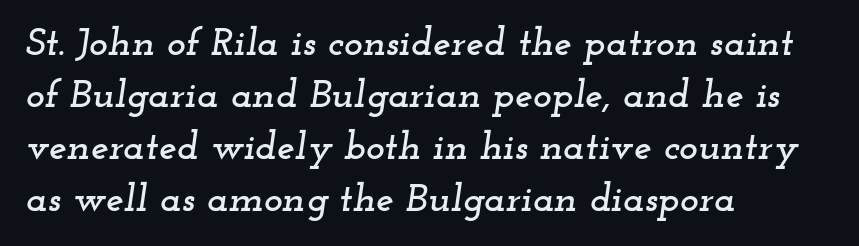
The rendering keeps characters at their native spacing. Lines of text with bare space underneath. Vertical spacing — default. A student would call this left alignment; a typographer would say flush left, rag right. The face used here is proportionally spaced, like ordinary book or web type. Italic? Definitely — the glyphs are oblique.
